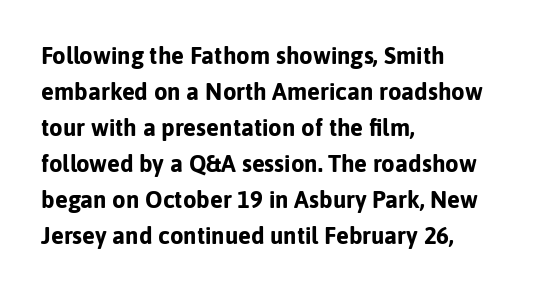
{"italic": "no", "bold": "yes", "underline": "no", "align": "left", "line_spacing": "normal", "line_spacing_ratio": 1.5, "letter_spacing": "normal", "letter_spacing_em": 0.0, "glyph_px": 24}
